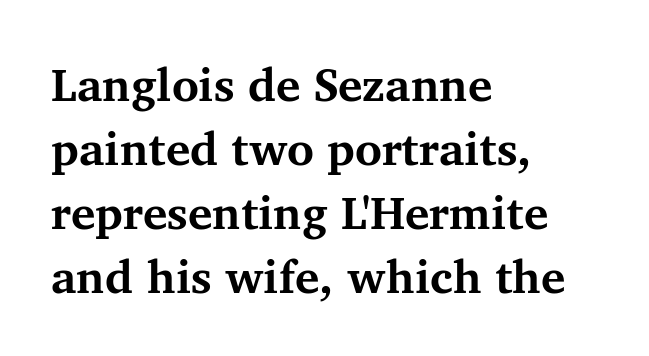
The image shows 46 px bold serif type, upright; set left-aligned, normal line spacing (1.39x), normal letter spacing, not underlined; medium stroke contrast and a medium x-height.
